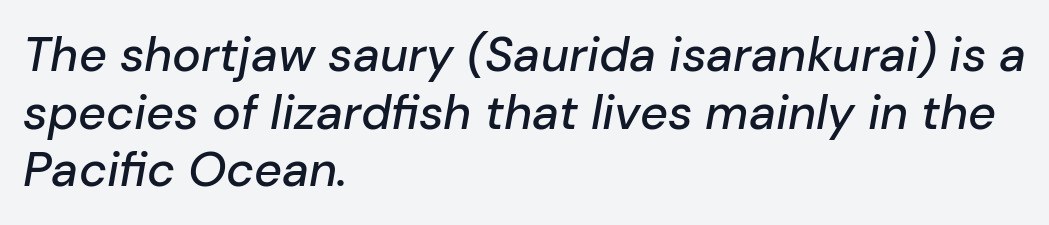
Q: Is the text italic (slanted)? A: Yes, it leans right by about 10 degrees.
Q: Is the text underlined? A: No.
Q: How is the paragraph aligned? A: Left-aligned.
Q: Is the spacing between letters normal or unusually wide? A: Normal.
Q: Width (condensed, normal, or wide)? A: Normal.
Q: Stroke contrast? A: Low.
Q: x-height? A: Medium.
Q: Monospaced? A: No.
